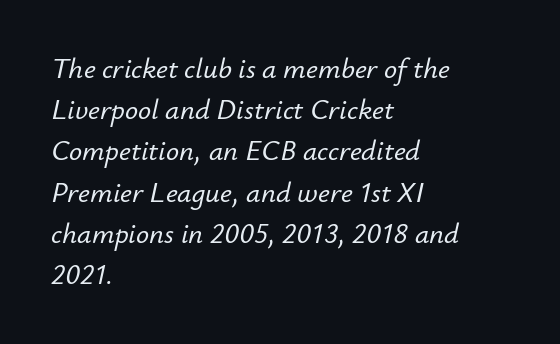
Anything drawn beneath the words? Only blank space. Summary of vertical rhythm: regular, with standard interline spacing. The passage shown is typed in a proportional face where columns would drift. Characters are canted at an angle relative to the baseline's perpendicular.
